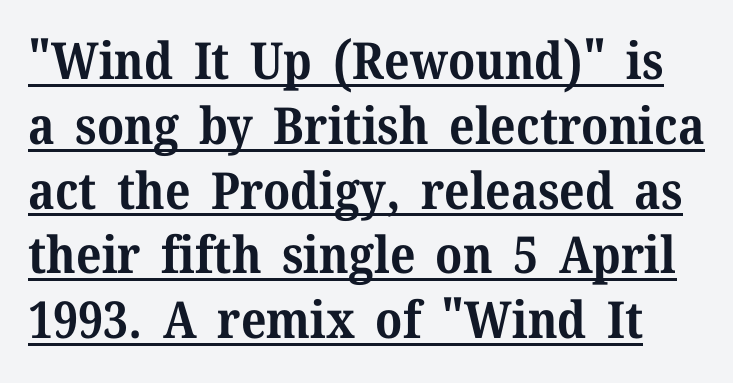
The image shows 51 px bold serif type, upright; set normal line spacing (1.27x), normal letter spacing, underlined; medium stroke contrast and a medium x-height.
